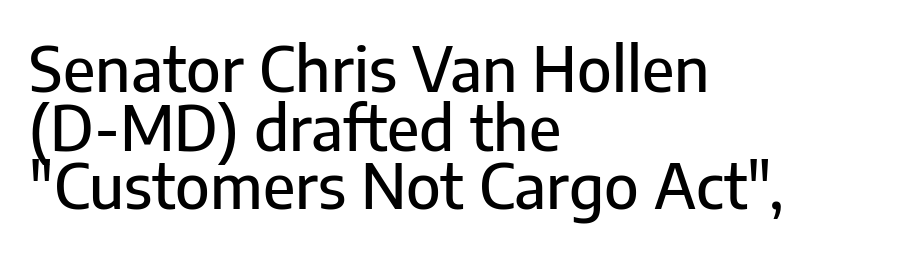
{"serif": "no", "italic": "no", "width": "normal", "stroke_contrast": "low", "x_height": "medium", "monospaced": "no", "underline": "no", "align": "left", "line_spacing": "tight", "line_spacing_ratio": 0.96, "letter_spacing": "normal", "letter_spacing_em": 0.0, "glyph_px": 61}
